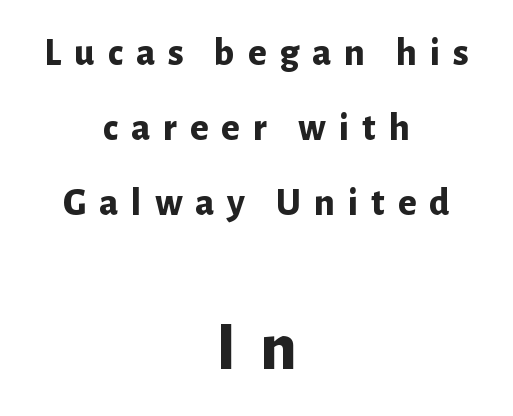
The image shows 69 px bold sans-serif type, upright; set centered, loose line spacing (1.92x), unusually wide letter spacing (+0.33 em), not underlined; the second (bottom) block is 1.77x larger; low stroke contrast and a medium x-height.
